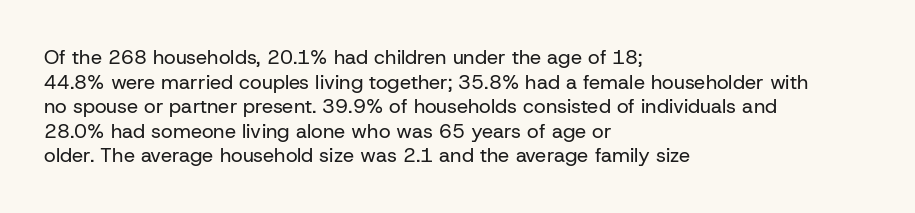
Q: Is the text bold? A: No.
Q: Is the text italic (slanted)? A: No, it is upright.
Q: Is the text underlined? A: No.
Q: How is the paragraph aligned? A: Left-aligned.
Q: Is the spacing between letters normal or unusually wide? A: Normal.
